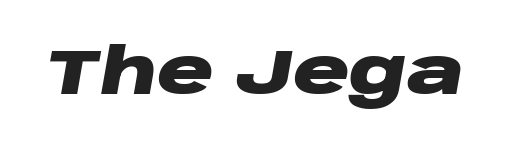
Q: Is the text bold? A: Yes.
Q: Is the text italic (slanted)? A: Yes, it leans right by about 10 degrees.
Q: Is the text underlined? A: No.
Q: Is the spacing between letters normal or unusually wide? A: Normal.
Q: Width (condensed, normal, or wide)? A: Wide.
Q: Stroke contrast? A: Low.
Q: x-height? A: Large.
Q: Monospaced? A: No.
